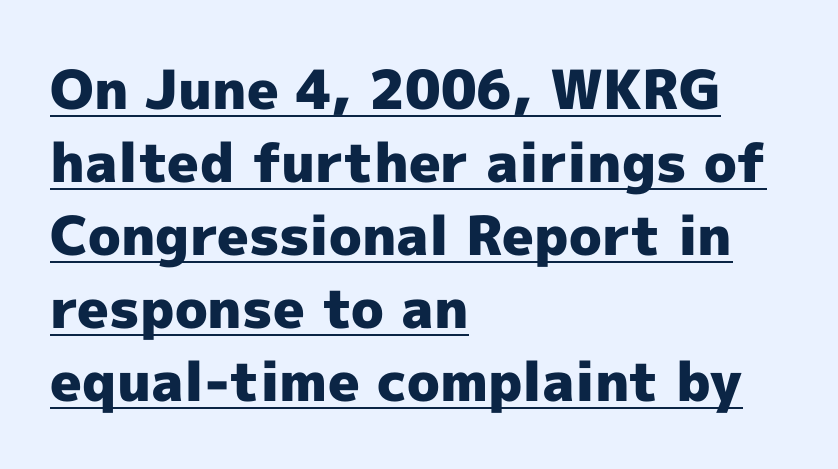
The image shows 54 px heavy sans-serif type, upright; set left-aligned, normal line spacing (1.35x), normal letter spacing, underlined; a medium x-height.
